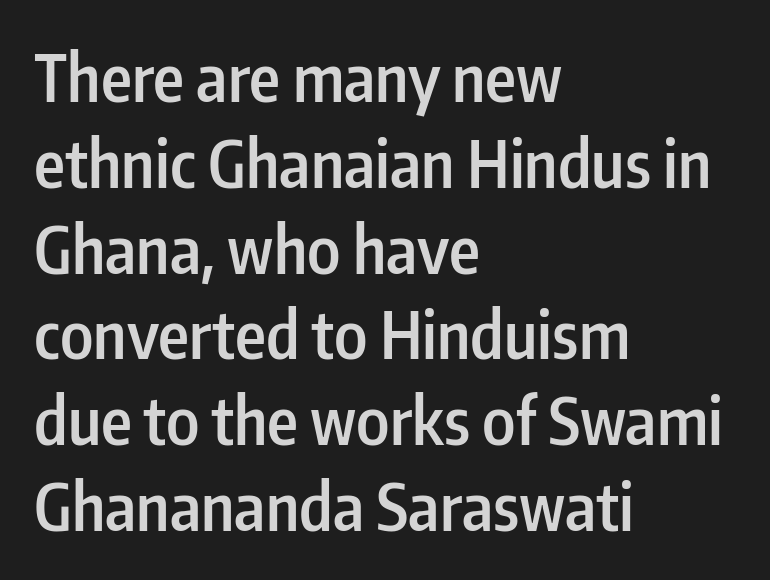
The image shows 66 px semibold, condensed sans-serif type, upright; set left-aligned, normal line spacing (1.3x), normal letter spacing, not underlined; low stroke contrast and a medium x-height.
